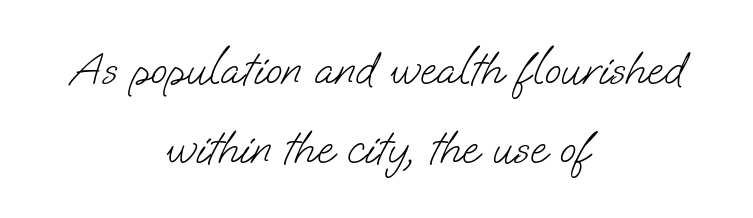
Q: Is the text bold? A: No.
Q: Is the typeface a serif or a sans-serif typeface? A: Sans-serif.
Q: Is the text underlined? A: No.
Q: How is the paragraph aligned? A: Centered.
Q: Is the spacing between letters normal or unusually wide? A: Normal.
Q: Is the spacing between lines tight, normal or loose? A: Normal.
Q: Width (condensed, normal, or wide)? A: Normal.
Q: Stroke contrast? A: Low.
Q: x-height? A: Small.
Q: Monospaced? A: No.
